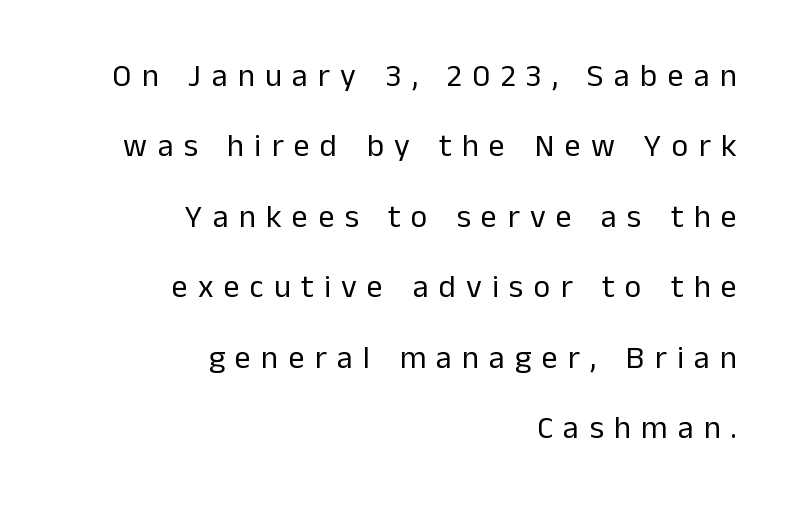
This sample is right-justified, so line beginnings fall wherever the words allow. Every stem runs plumb, perpendicular to the baseline. The passage shown is typed in a proportional face where columns would drift. Each stroke keeps to a modest, everyday thickness or less. Students, note that the glyphs here are deliberately spaced far apart.
